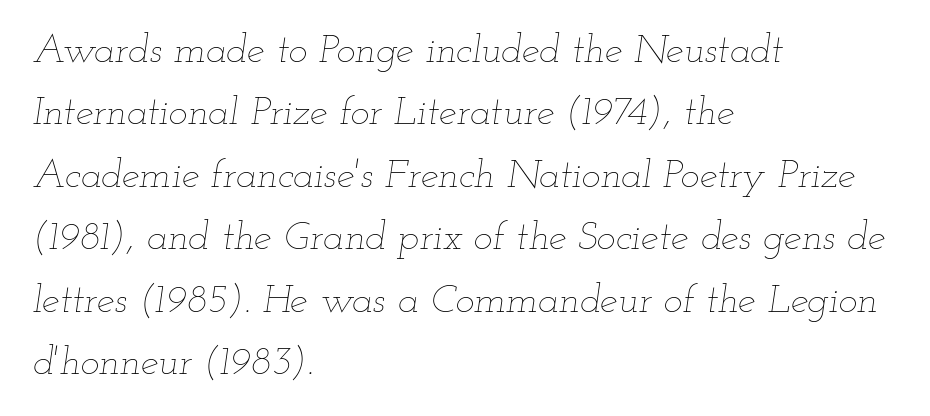
{"italic": "yes", "lean": "right", "slant_degrees": 12, "bold": "no", "weight": "thin", "width": "wide", "stroke_contrast": "low", "x_height": "small", "monospaced": "no", "underline": "no", "align": "left", "line_spacing": "normal", "line_spacing_ratio": 1.56, "letter_spacing": "normal", "letter_spacing_em": 0.0, "glyph_px": 40}
